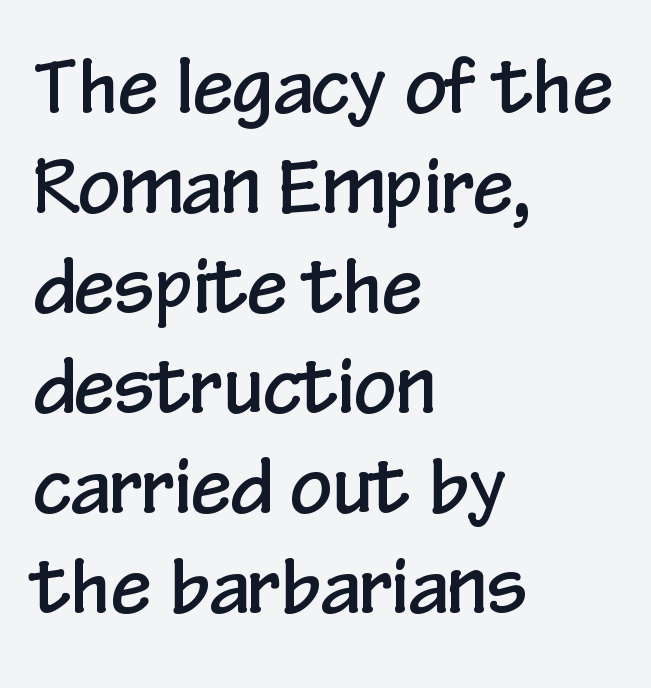
The image shows 73 px condensed sans-serif type, upright; set left-aligned, normal line spacing (1.37x), normal letter spacing, not underlined; low stroke contrast and a medium x-height.
